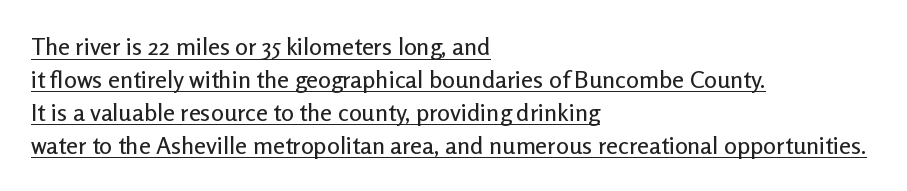
The image shows 24 px text type, upright; set left-aligned, normal line spacing (1.37x), normal letter spacing, underlined.
